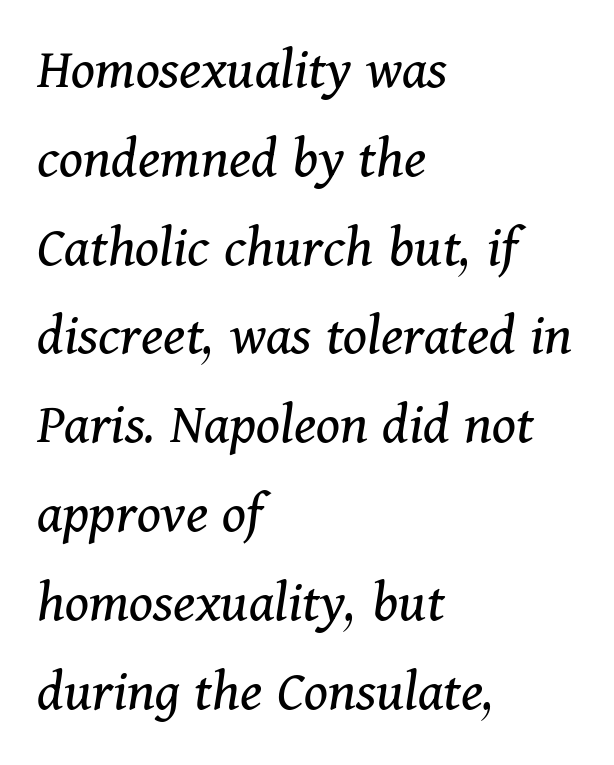
Q: Is the text bold? A: No.
Q: Is the text italic (slanted)? A: Yes, it leans right by about 11 degrees.
Q: Is the typeface a serif or a sans-serif typeface? A: Serif.
Q: Is the text underlined? A: No.
Q: How is the paragraph aligned? A: Left-aligned.
Q: Is the spacing between letters normal or unusually wide? A: Normal.
Q: Is the spacing between lines tight, normal or loose? A: Normal.
Q: Width (condensed, normal, or wide)? A: Normal.
Q: Stroke contrast? A: Medium.
Q: x-height? A: Medium.
Q: Monospaced? A: No.
